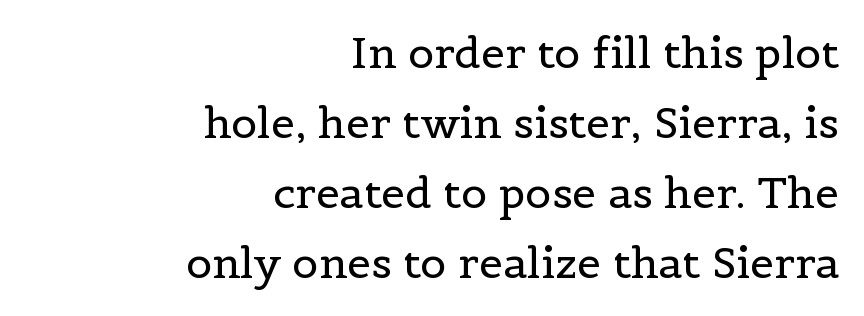
Leading: standard. These lines stack with their right ends in a neat column. Stroke terminals: seriffed. Characters follow at the spacing the type designer built in.
